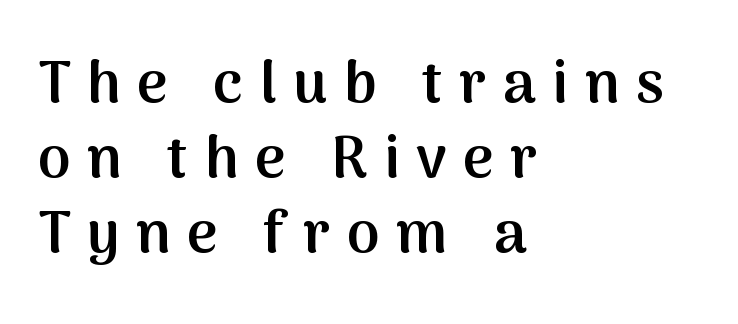
Q: Is the text bold? A: Semi-bold.
Q: Is the text italic (slanted)? A: No, it is upright.
Q: Is the typeface a serif or a sans-serif typeface? A: Sans-serif.
Q: Is the text underlined? A: No.
Q: How is the paragraph aligned? A: Left-aligned.
Q: Is the spacing between letters normal or unusually wide? A: Unusually wide.
Q: Is the spacing between lines tight, normal or loose? A: Normal.
Q: Width (condensed, normal, or wide)? A: Normal.
Q: Stroke contrast? A: Medium.
Q: x-height? A: Medium.
Q: Monospaced? A: No.
